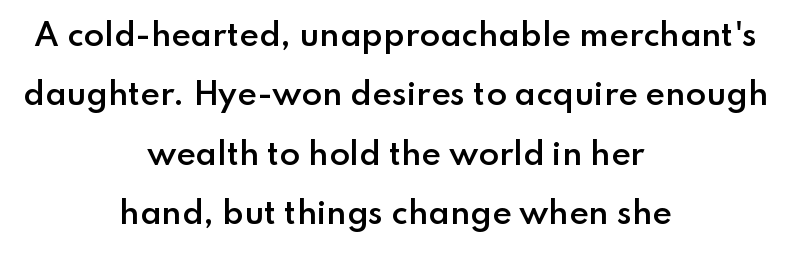
{"serif": "no", "italic": "no", "bold": "semi", "weight": "semibold", "width": "normal", "stroke_contrast": "low", "x_height": "small", "monospaced": "no", "underline": "no", "align": "center", "line_spacing": "loose", "line_spacing_ratio": 1.98, "letter_spacing": "normal", "letter_spacing_em": 0.0, "glyph_px": 30}
